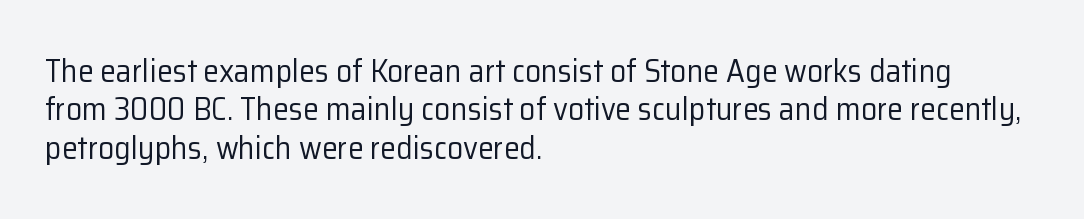
Typeset ragged right — the left edge is the straight one. Spacing verdict: proportional, widths tailored to each character. Bare-footed words on every line. Characters remain perfectly vertical along every line. Stroke mass is kept to a normal reading level or below.
